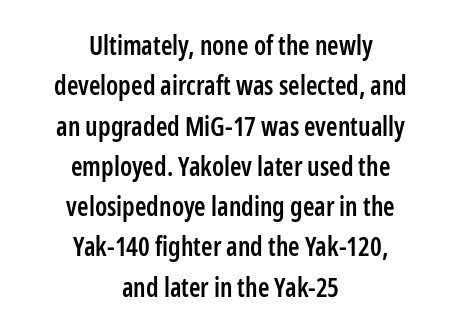
{"italic": "no", "bold": "semi", "underline": "no", "align": "center", "line_spacing": "normal", "line_spacing_ratio": 1.55, "letter_spacing": "normal", "letter_spacing_em": 0.0, "glyph_px": 26}
